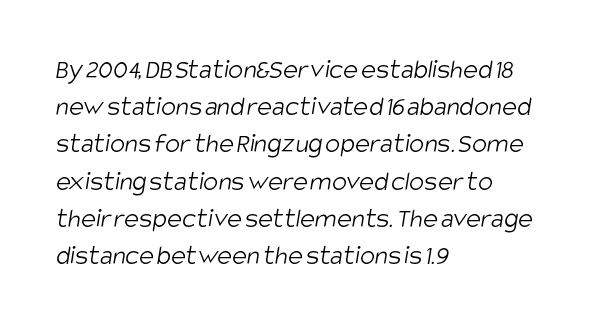
{"serif": "no", "bold": "no", "weight": "light", "width": "condensed", "stroke_contrast": "low", "x_height": "large", "monospaced": "no", "underline": "no", "align": "left", "line_spacing": "normal", "line_spacing_ratio": 1.33, "letter_spacing": "normal", "letter_spacing_em": 0.0, "glyph_px": 28}
